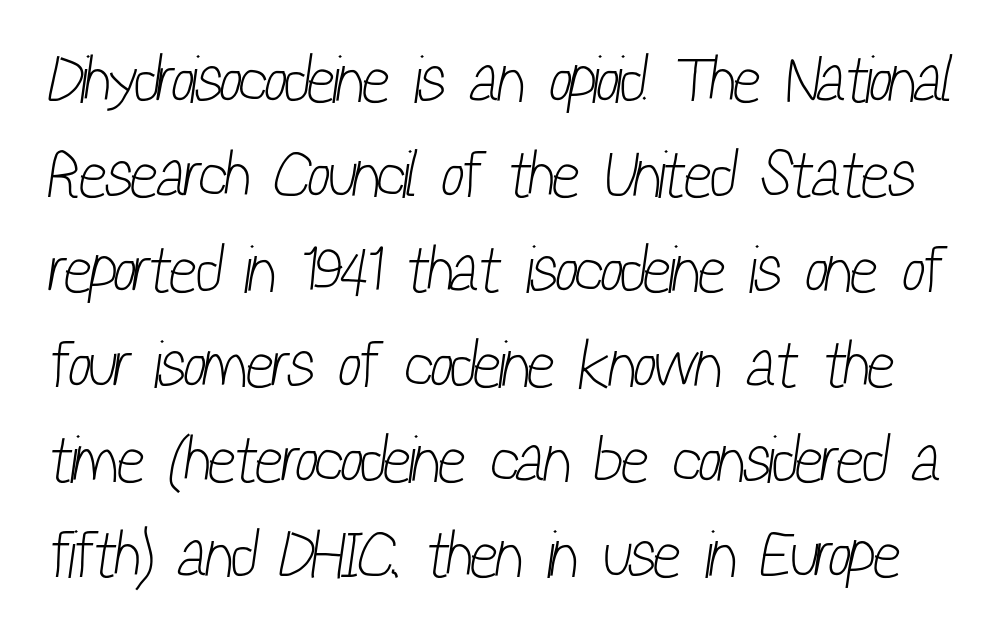
{"serif": "no", "bold": "no", "weight": "light", "width": "condensed", "stroke_contrast": "low", "x_height": "medium", "monospaced": "no", "underline": "no", "line_spacing": "normal", "line_spacing_ratio": 1.44, "letter_spacing": "normal", "letter_spacing_em": 0.0, "glyph_px": 66}
